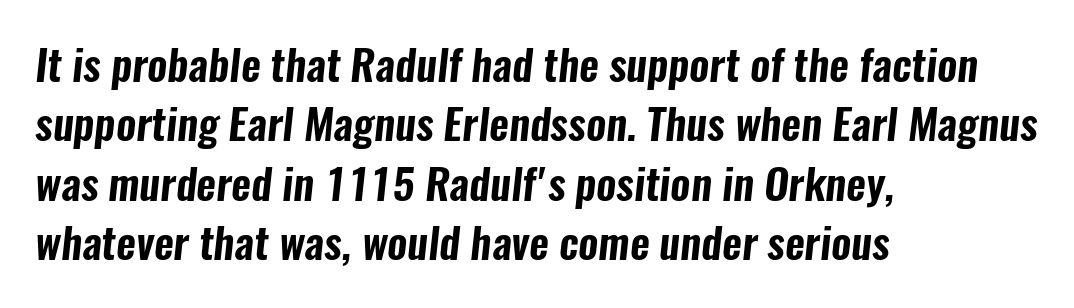
Normally led — the rows are evenly, conventionally spaced. Check where the strokes stop: nothing finishes them off — pure sans. Compared with typical body copy, the letter spacing here is the same. The face used here is proportionally spaced, like ordinary book or web type.
